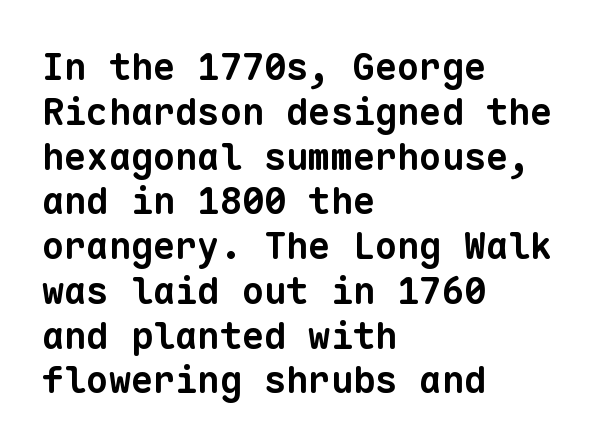
{"serif": "no", "bold": "yes", "weight": "bold", "width": "normal", "stroke_contrast": "low", "x_height": "medium", "monospaced": "yes", "underline": "no", "align": "left", "line_spacing_ratio": 1.21, "letter_spacing": "normal", "letter_spacing_em": 0.0, "glyph_px": 37}
